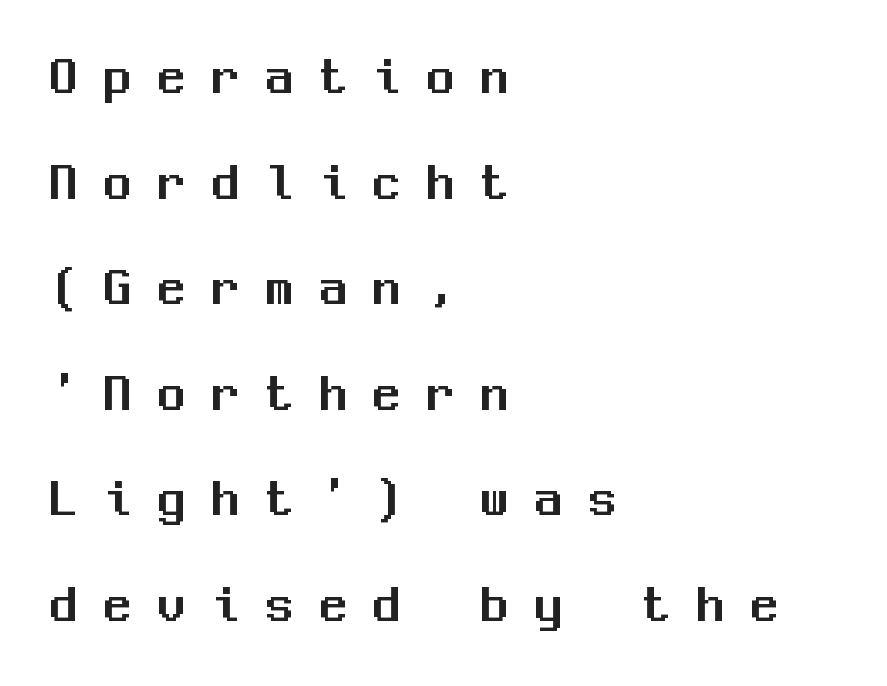
{"serif": "no", "italic": "no", "width": "normal", "stroke_contrast": "medium", "x_height": "medium", "monospaced": "yes", "underline": "no", "align": "left", "line_spacing": "loose", "line_spacing_ratio": 1.92, "letter_spacing": "wide", "letter_spacing_em": 0.48, "glyph_px": 55}
